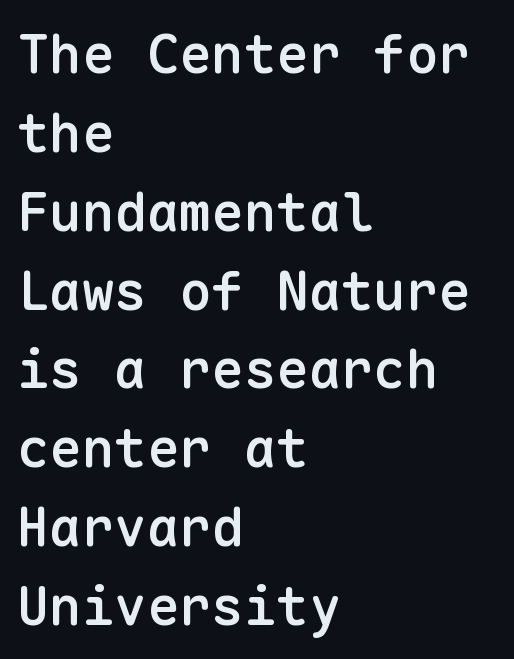
The image shows 54 px semibold sans-serif type, upright, monospaced; set left-aligned, normal line spacing (1.46x), normal letter spacing, not underlined; low stroke contrast and a medium x-height.
